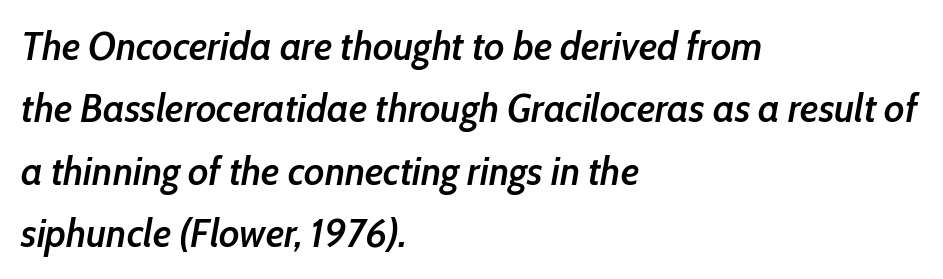
{"italic": "yes", "lean": "right", "slant_degrees": 10, "bold": "semi", "weight": "semibold", "width": "condensed", "stroke_contrast": "low", "x_height": "medium", "monospaced": "no", "underline": "no", "align": "left", "line_spacing": "normal", "line_spacing_ratio": 1.56, "letter_spacing": "normal", "letter_spacing_em": 0.0, "glyph_px": 40}
